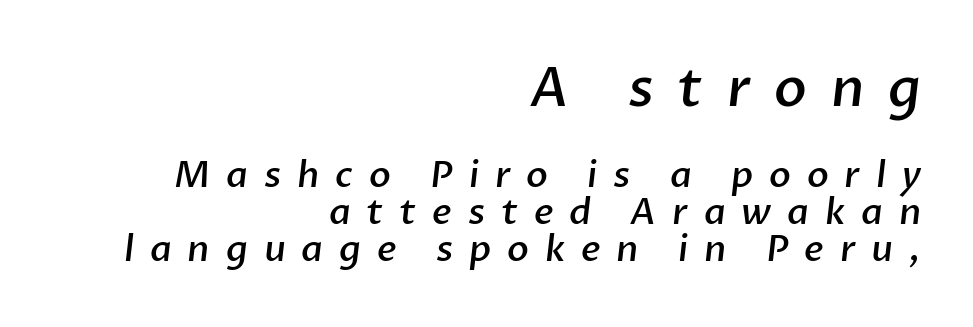
Which chunk is bigger? The first one — the top block dwarfs the bottom. The space between consecutive lines is stingy. The strokes are fattened partway — semibold, not bold. Do the characters align in a grid? No, the font is proportional. Letterform terminals end flat and unadorned throughout the passage.
